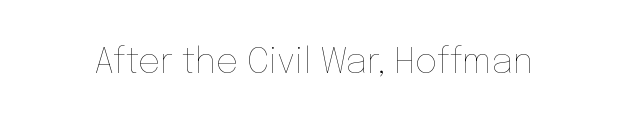
Q: Is the text bold? A: No.
Q: Is the text italic (slanted)? A: No, it is upright.
Q: Is the text underlined? A: No.
Q: Is the spacing between letters normal or unusually wide? A: Normal.
Q: Width (condensed, normal, or wide)? A: Normal.
Q: Stroke contrast? A: Low.
Q: x-height? A: Medium.
Q: Monospaced? A: No.
